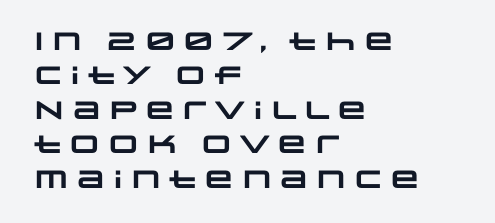
The image shows 25 px bold type; set left-aligned, normal line spacing (1.38x), normal letter spacing, not underlined.
